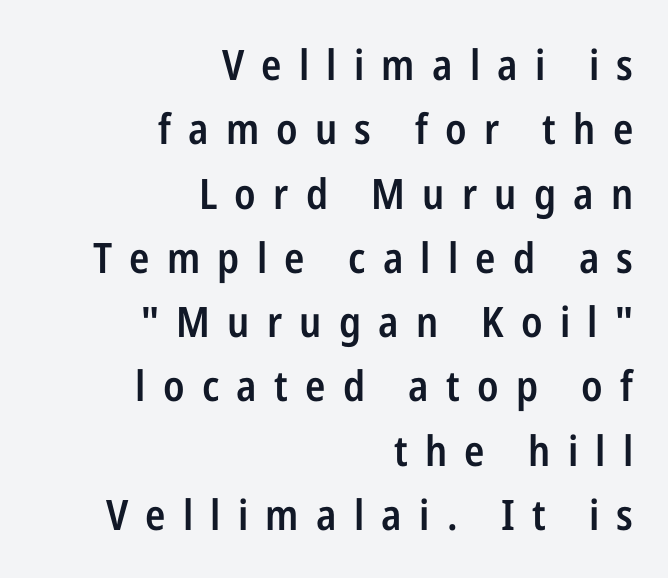
Style check: upright. Rows of type keep a routine distance in the vertical direction. The glyphs are unaccompanied by any horizontal stroke below them. Is this a fixed-width face? No — the glyphs have proportional, varying widths. One-word summary of the alignment: right.
